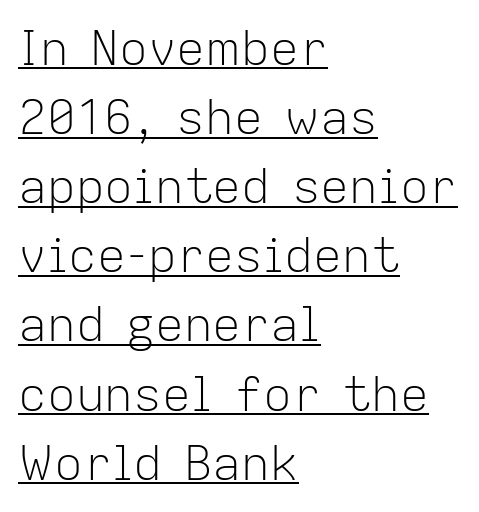
The image shows 48 px light sans-serif type, upright; set left-aligned, normal line spacing (1.44x), normal letter spacing, underlined; low stroke contrast and a medium x-height.
